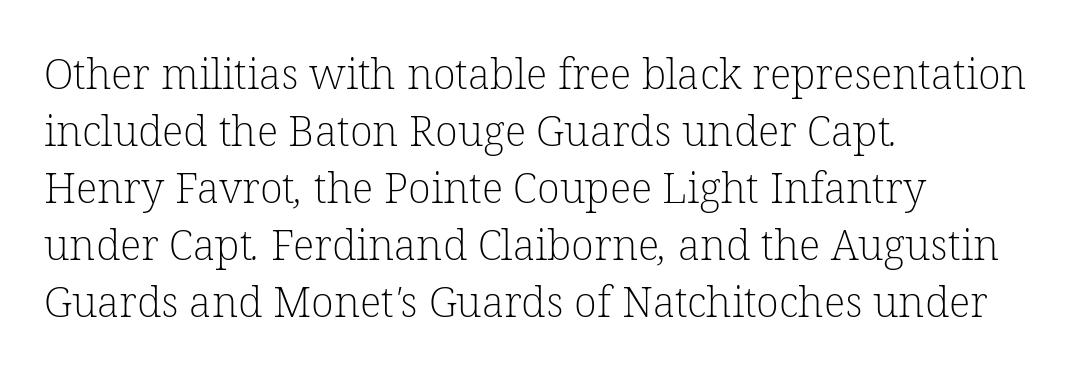
{"serif": "yes", "bold": "no", "weight": "light", "width": "normal", "stroke_contrast": "low", "x_height": "medium", "monospaced": "no", "underline": "no", "align": "left", "line_spacing": "normal", "line_spacing_ratio": 1.36, "letter_spacing": "normal", "letter_spacing_em": 0.0, "glyph_px": 42}
